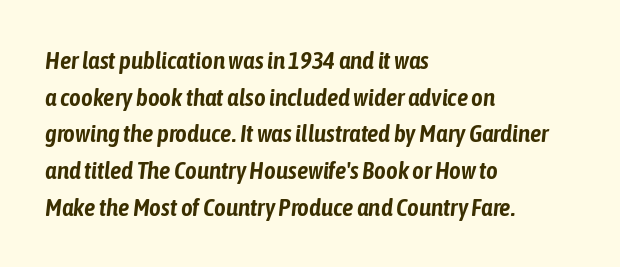
Q: Is the text italic (slanted)? A: Yes, it leans right by about 6 degrees.
Q: Is the text underlined? A: No.
Q: How is the paragraph aligned? A: Left-aligned.
Q: Is the spacing between letters normal or unusually wide? A: Normal.
Q: Is the spacing between lines tight, normal or loose? A: Normal.
